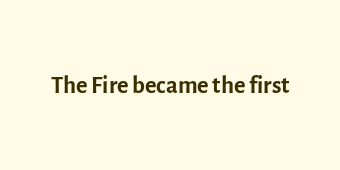
Q: Is the text bold? A: No.
Q: Is the text italic (slanted)? A: No, it is upright.
Q: Is the typeface a serif or a sans-serif typeface? A: Sans-serif.
Q: Is the text underlined? A: No.
Q: Is the spacing between letters normal or unusually wide? A: Normal.
Q: Width (condensed, normal, or wide)? A: Normal.
Q: x-height? A: Medium.
Q: Monospaced? A: No.
